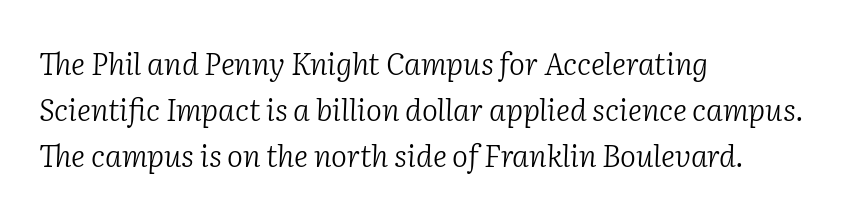
{"serif": "yes", "italic": "yes", "lean": "right", "slant_degrees": 2, "bold": "no", "weight": "light", "width": "normal", "stroke_contrast": "low", "x_height": "medium", "monospaced": "no", "underline": "no", "align": "left", "line_spacing": "normal", "line_spacing_ratio": 1.53, "letter_spacing": "normal", "letter_spacing_em": 0.0, "glyph_px": 30}
